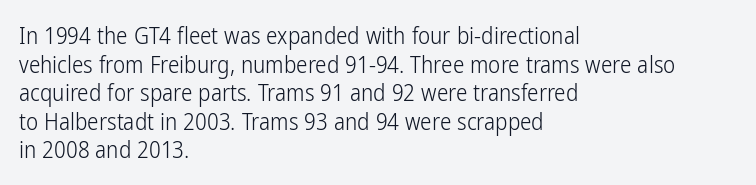
{"italic": "no", "bold": "no", "underline": "no", "align": "left", "line_spacing_ratio": 1.24, "letter_spacing": "normal", "letter_spacing_em": 0.0, "glyph_px": 23}
